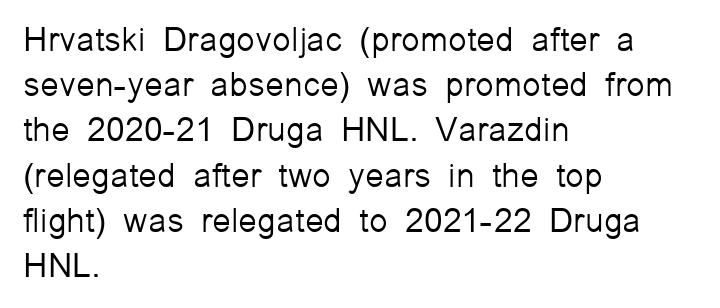
{"serif": "no", "italic": "no", "bold": "no", "weight": "light", "width": "normal", "stroke_contrast": "low", "x_height": "medium", "monospaced": "no", "underline": "no", "align": "left", "line_spacing": "normal", "line_spacing_ratio": 1.33, "letter_spacing": "normal", "letter_spacing_em": 0.0, "glyph_px": 34}
